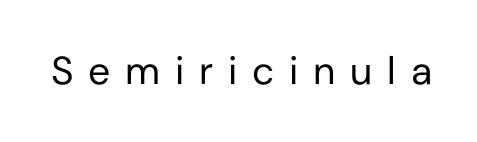
{"serif": "no", "italic": "no", "bold": "no", "weight": "regular", "width": "normal", "stroke_contrast": "low", "x_height": "medium", "monospaced": "no", "underline": "no", "letter_spacing": "wide", "letter_spacing_em": 0.38, "glyph_px": 39}
